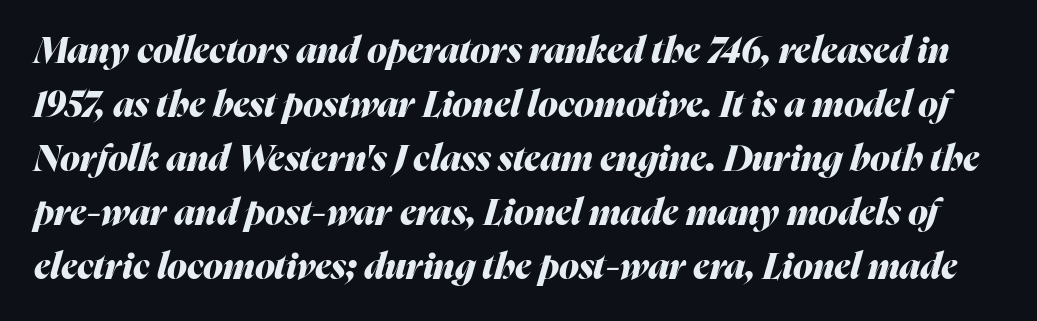
Q: Is the text bold? A: Yes.
Q: Is the text italic (slanted)? A: Yes, it leans right by about 16 degrees.
Q: Is the text underlined? A: No.
Q: Is the spacing between letters normal or unusually wide? A: Normal.
Q: Is the spacing between lines tight, normal or loose? A: Normal.
Q: Width (condensed, normal, or wide)? A: Normal.
Q: Stroke contrast? A: Medium.
Q: x-height? A: Medium.
Q: Monospaced? A: No.
